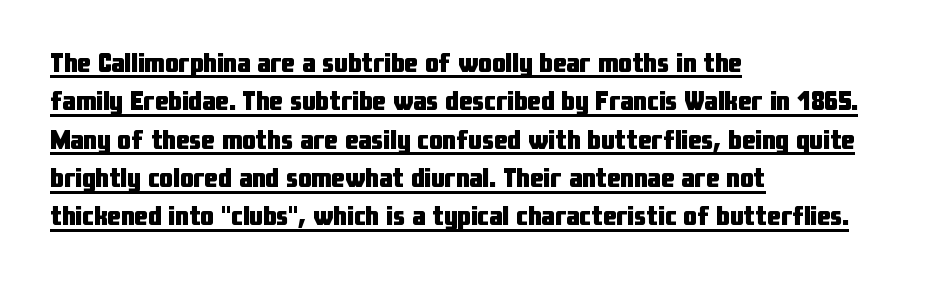
{"italic": "no", "bold": "yes", "underline": "yes", "align": "left", "line_spacing": "normal", "line_spacing_ratio": 1.42, "letter_spacing": "normal", "letter_spacing_em": 0.0, "glyph_px": 27}
